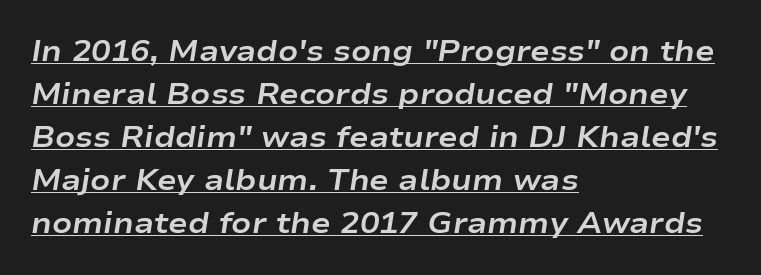
{"italic": "yes", "lean": "right", "slant_degrees": 9, "bold": "yes", "weight": "bold", "width": "wide", "stroke_contrast": "low", "x_height": "medium", "monospaced": "no", "underline": "yes", "align": "left", "line_spacing": "normal", "line_spacing_ratio": 1.48, "letter_spacing": "normal", "letter_spacing_em": 0.0, "glyph_px": 29}
